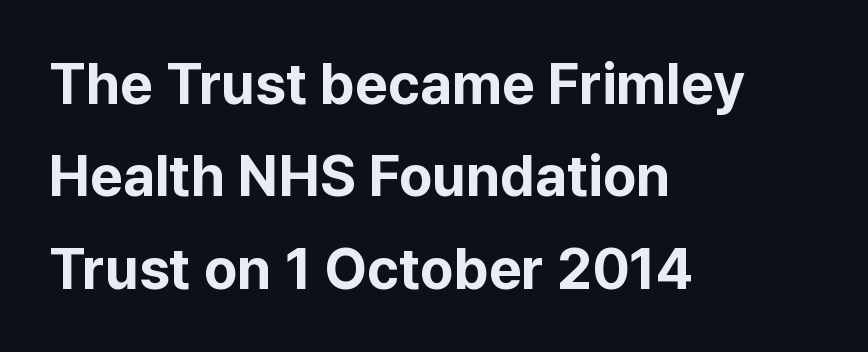
The image shows 57 px bold sans-serif type, upright; set left-aligned, normal line spacing (1.62x), normal letter spacing, not underlined; low stroke contrast and a medium x-height.
